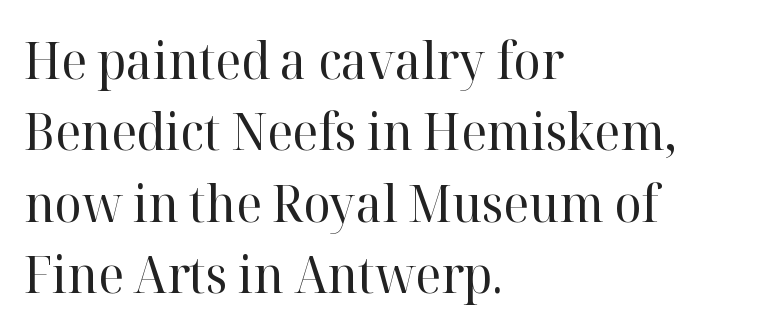
Q: Is the text bold? A: No.
Q: Is the text italic (slanted)? A: No, it is upright.
Q: Is the typeface a serif or a sans-serif typeface? A: Serif.
Q: Is the text underlined? A: No.
Q: How is the paragraph aligned? A: Left-aligned.
Q: Is the spacing between letters normal or unusually wide? A: Normal.
Q: Is the spacing between lines tight, normal or loose? A: Normal.
Q: Width (condensed, normal, or wide)? A: Normal.
Q: Stroke contrast? A: High.
Q: x-height? A: Medium.
Q: Monospaced? A: No.
